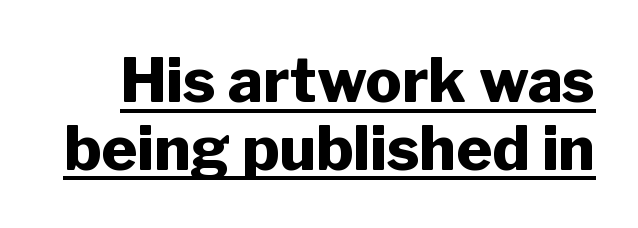
{"serif": "no", "italic": "no", "bold": "yes", "weight": "heavy", "width": "normal", "stroke_contrast": "low", "x_height": "medium", "monospaced": "no", "underline": "yes", "line_spacing": "tight", "line_spacing_ratio": 1.11, "letter_spacing": "normal", "letter_spacing_em": 0.0, "glyph_px": 61}
